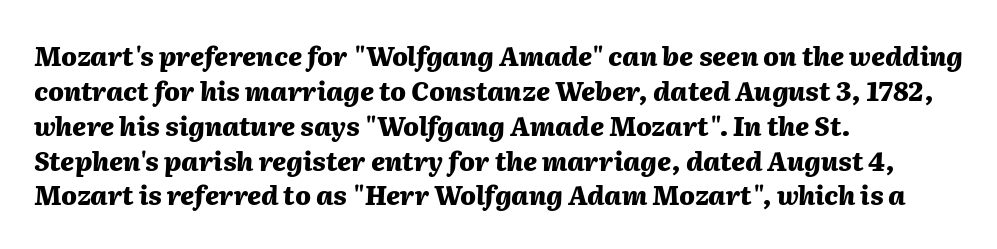
{"italic": "yes", "lean": "right", "slant_degrees": 2, "bold": "yes", "underline": "no", "align": "left", "line_spacing": "normal", "line_spacing_ratio": 1.34, "letter_spacing": "normal", "letter_spacing_em": 0.0, "glyph_px": 26}
